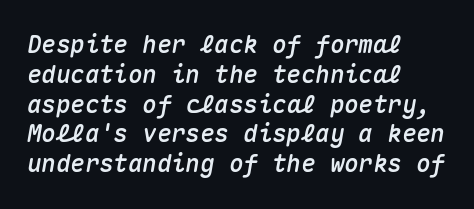
Q: Is the text italic (slanted)? A: Yes, it leans right by about 10 degrees.
Q: Is the text underlined? A: No.
Q: How is the paragraph aligned? A: Left-aligned.
Q: Is the spacing between letters normal or unusually wide? A: Normal.
